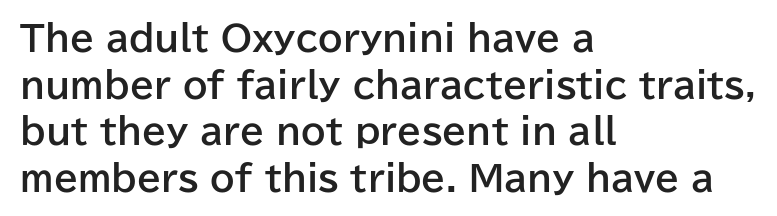
{"serif": "no", "italic": "no", "bold": "yes", "weight": "bold", "width": "normal", "stroke_contrast": "low", "x_height": "medium", "monospaced": "no", "underline": "no", "align": "left", "line_spacing": "normal", "line_spacing_ratio": 1.33, "letter_spacing": "normal", "letter_spacing_em": 0.0, "glyph_px": 35}
